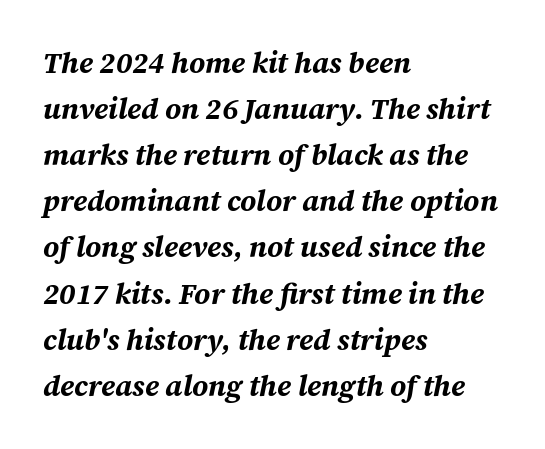
The image shows 29 px bold type, italic (leaning right); set left-aligned, normal line spacing (1.59x), normal letter spacing, not underlined; medium stroke contrast and a medium x-height.
